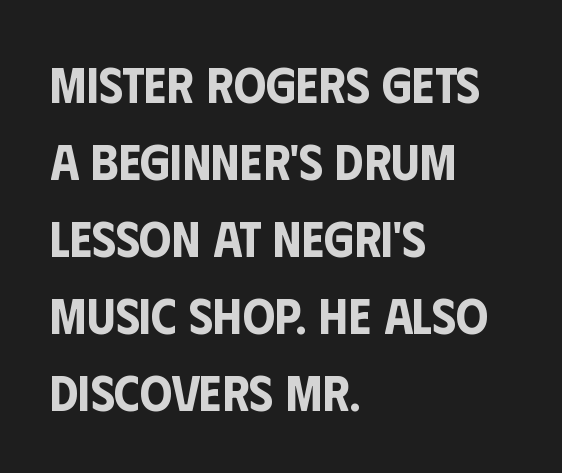
Do the characters align in a grid? No, the font is proportional. These lines stack with their left ends in a neat column. What kind of face is this? One without serifs — a sans. No word sits above an underline.
